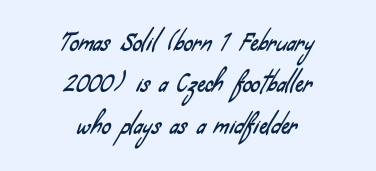
Q: Is the text underlined? A: No.
Q: How is the paragraph aligned? A: Centered.
Q: Is the spacing between letters normal or unusually wide? A: Normal.
